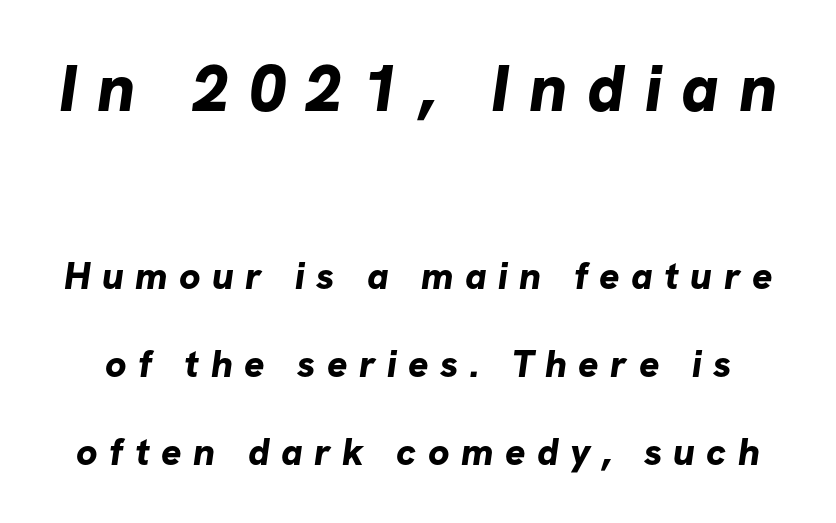
Q: Is the text bold? A: Yes.
Q: Is the typeface a serif or a sans-serif typeface? A: Sans-serif.
Q: Is the text underlined? A: No.
Q: Is the spacing between letters normal or unusually wide? A: Unusually wide.
Q: Is the spacing between lines tight, normal or loose? A: Loose.
Q: Which block of text is set in a larger size, the first (top) or the second (bottom)? A: The first (top) one.
Q: Width (condensed, normal, or wide)? A: Normal.
Q: Stroke contrast? A: Low.
Q: x-height? A: Medium.
Q: Monospaced? A: No.
